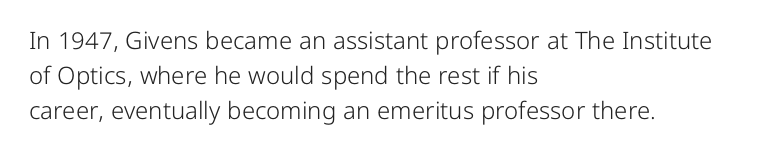
Summary of weight: not heavy and not bold. The passage shown stacks its lines at a standard gap. Upright lettering throughout. Tracking value appears to be zero — textbook default spacing.
